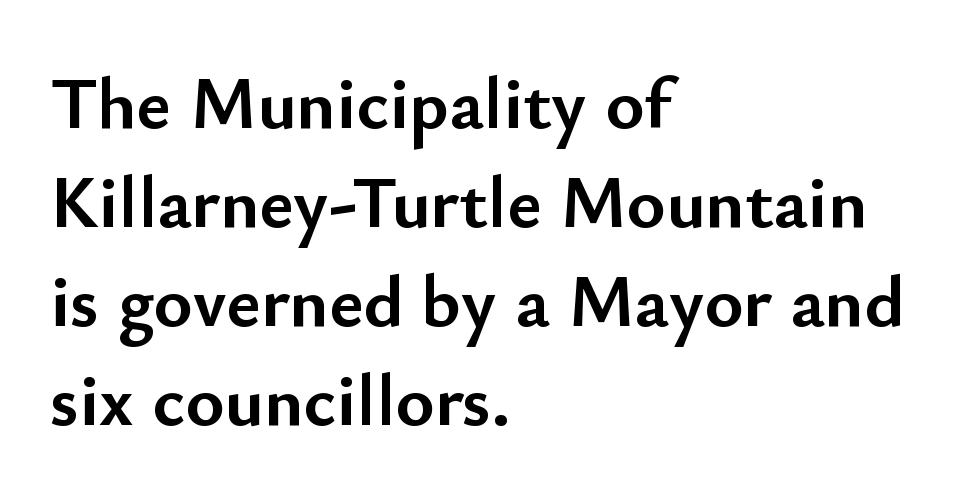
{"serif": "no", "italic": "no", "bold": "yes", "weight": "semibold", "width": "normal", "stroke_contrast": "low", "x_height": "small", "monospaced": "no", "underline": "no", "align": "left", "line_spacing": "normal", "line_spacing_ratio": 1.34, "letter_spacing": "normal", "letter_spacing_em": 0.0, "glyph_px": 74}
